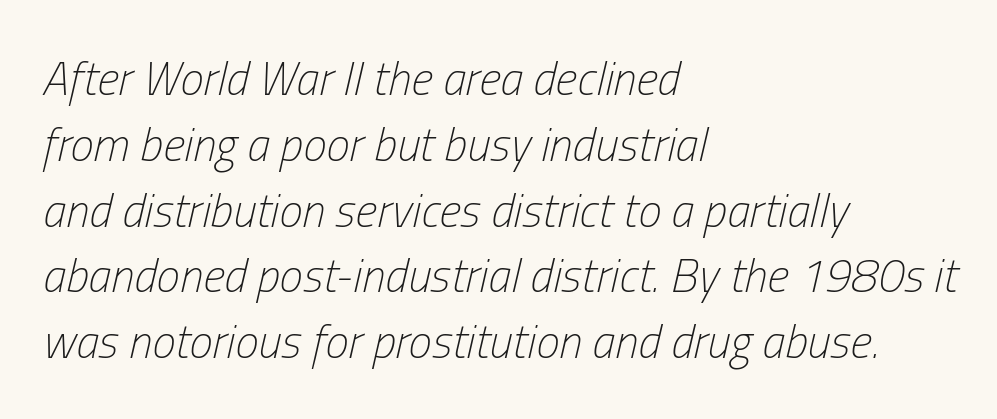
Q: Is the text bold? A: No.
Q: Is the text italic (slanted)? A: Yes, it leans right by about 13 degrees.
Q: Is the text underlined? A: No.
Q: How is the paragraph aligned? A: Left-aligned.
Q: Is the spacing between letters normal or unusually wide? A: Normal.
Q: Is the spacing between lines tight, normal or loose? A: Normal.
Q: Width (condensed, normal, or wide)? A: Condensed.
Q: Stroke contrast? A: Low.
Q: x-height? A: Medium.
Q: Monospaced? A: No.
